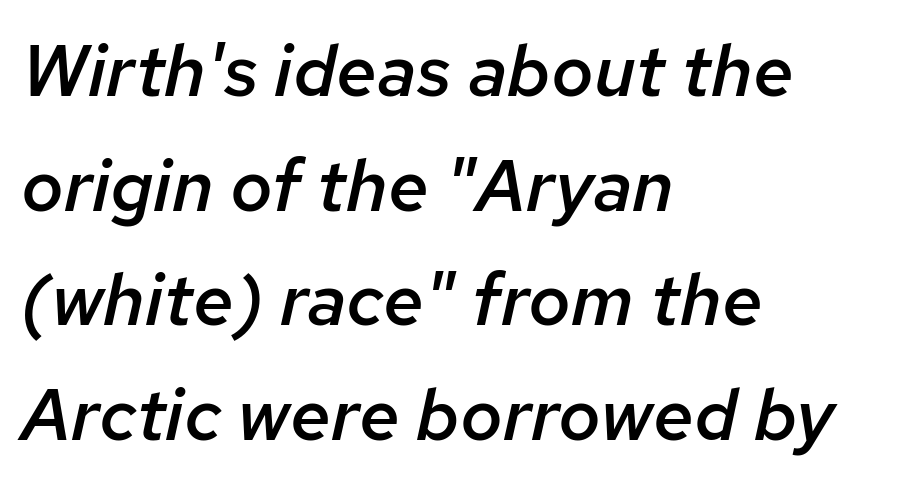
The passage shown is semibold, sitting just below true bold. Think of a printed novel: that variable character pitch is what you see here. Underline: absent. Italic: yes, the glyphs are oblique. All the whitespace from short lines collects on the right. Quick note: interline space is typical.
